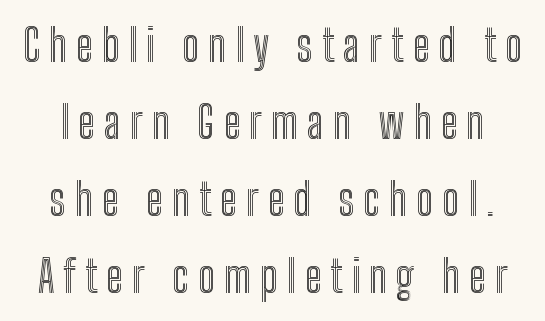
The image shows 44 px condensed type, upright; set line spacing 1.75x, unusually wide letter spacing (+0.21 em), not underlined; a medium x-height.
